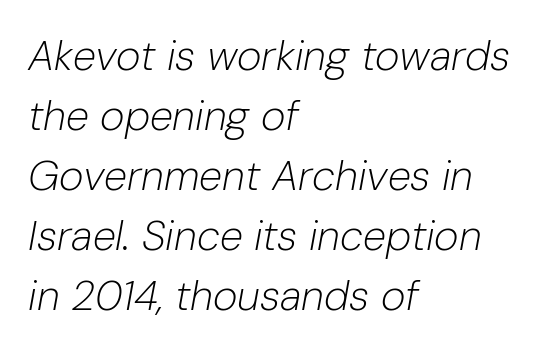
The image shows 42 px light type, italic (leaning right); set left-aligned, normal line spacing (1.43x), normal letter spacing, not underlined; low stroke contrast and a medium x-height.
